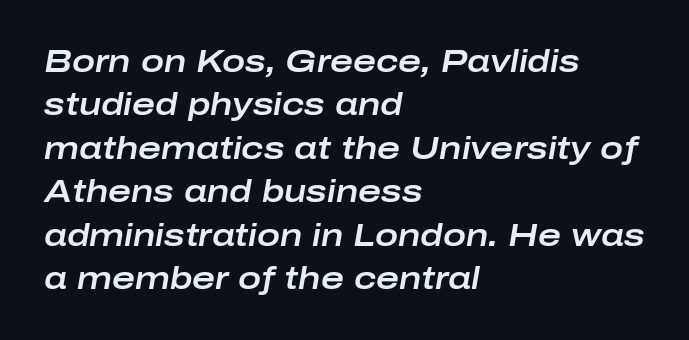
Plain, unruled lines of type. This sample is left-justified, so line endings fall wherever the words run out. Here the glyphs are tracked normally, forming tight word shapes. Is there much room between lines? A standard amount, neither cramped nor airy. Looks like regular typesetting: each glyph gets only the width it needs. When letters slant like this, we call the style italic.
